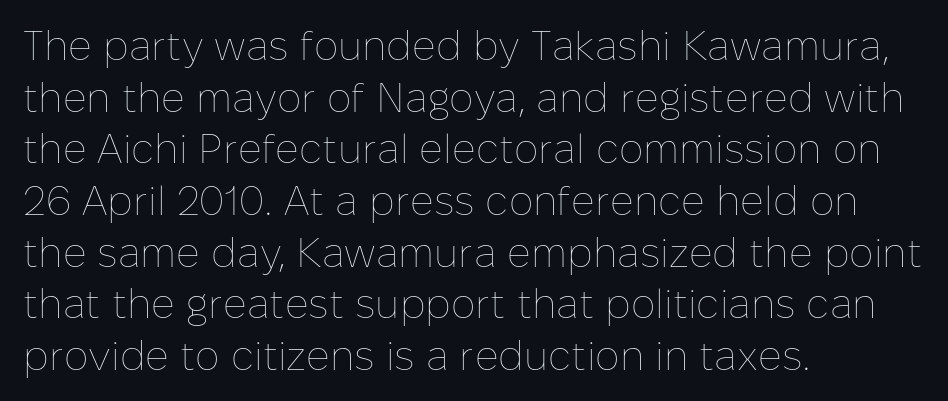
This sample uses an upright cut, with every glyph sitting square on the baseline. If you measured baseline to baseline, you'd find a middling distance. The rendering uses natural spacing where letterforms have individual widths. The letterforms sit shoulder to shoulder at normal distance. Weight: regular or lighter.
